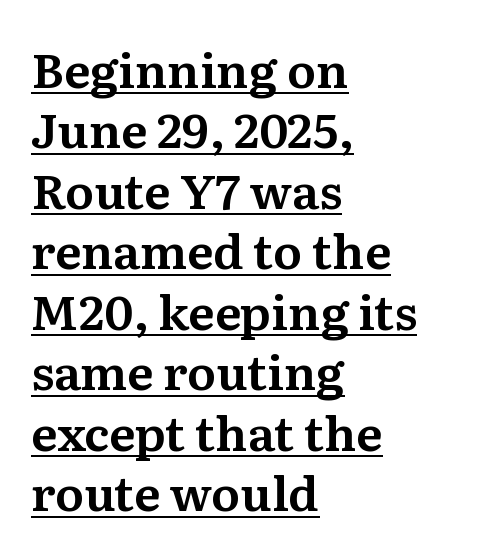
The image shows 48 px serif type, upright; set left-aligned, normal line spacing (1.26x), normal letter spacing, underlined; medium stroke contrast and a medium x-height.
